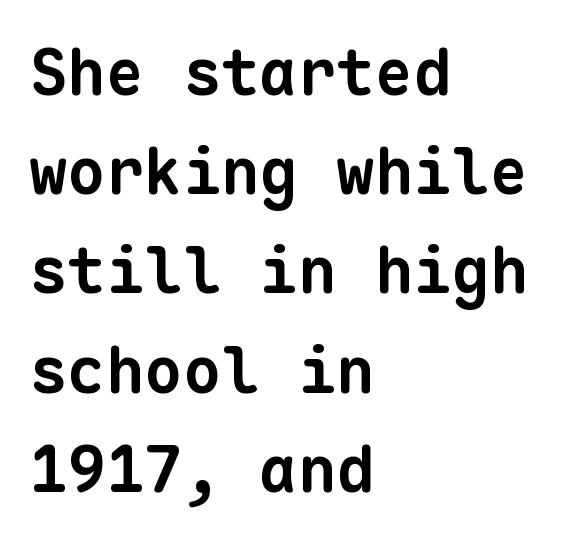
{"serif": "no", "bold": "yes", "weight": "bold", "width": "normal", "stroke_contrast": "low", "x_height": "medium", "monospaced": "yes", "underline": "no", "align": "left", "line_spacing": "normal", "line_spacing_ratio": 1.55, "letter_spacing": "normal", "letter_spacing_em": 0.0, "glyph_px": 64}
